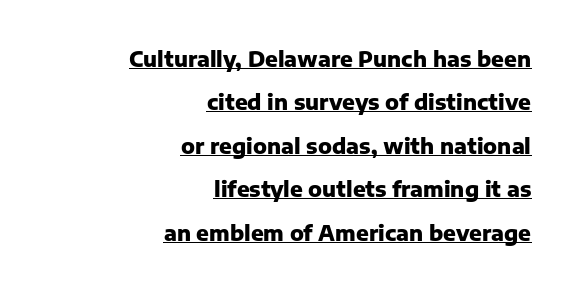
Q: Is the text bold? A: Yes.
Q: Is the text italic (slanted)? A: No, it is upright.
Q: Is the text underlined? A: Yes.
Q: How is the paragraph aligned? A: Right-aligned.
Q: Is the spacing between letters normal or unusually wide? A: Normal.
Q: Is the spacing between lines tight, normal or loose? A: Loose.
